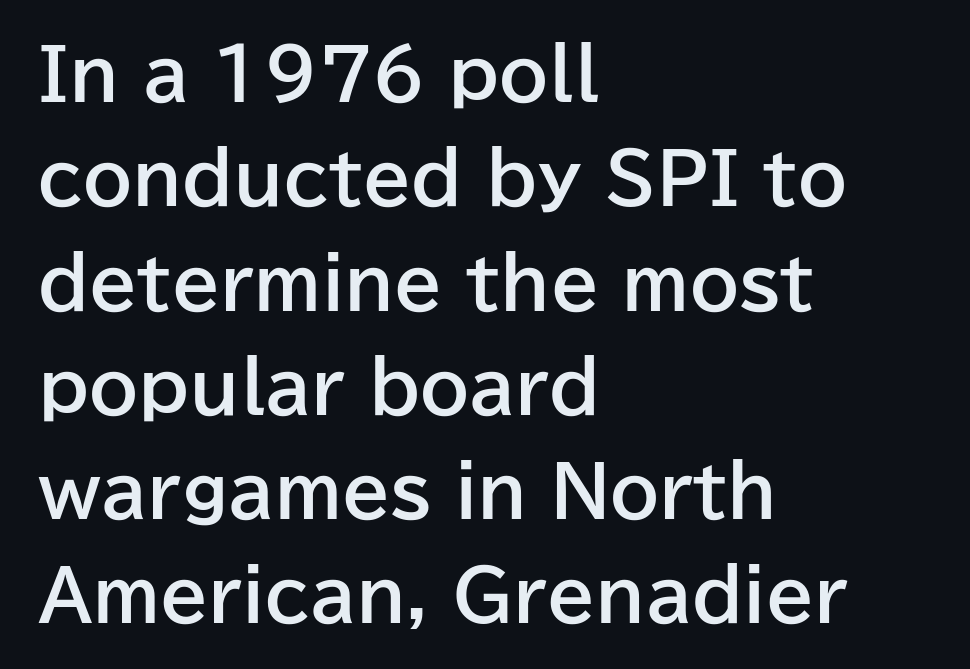
Stroke thickness is high; the sample reads as a true bold. Teacher's note: observe the even left margin — that is flush-left alignment. These lines are rendered in a variable-pitch font. Characters follow at the spacing the type designer built in. Upright lettering throughout.
